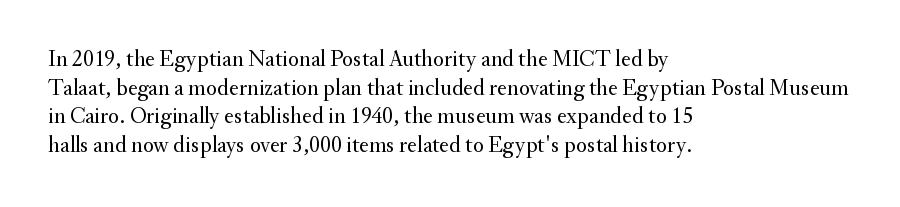
Q: Is the text bold? A: No.
Q: Is the text italic (slanted)? A: No, it is upright.
Q: Is the text underlined? A: No.
Q: How is the paragraph aligned? A: Left-aligned.
Q: Is the spacing between letters normal or unusually wide? A: Normal.
Q: Is the spacing between lines tight, normal or loose? A: Normal.
